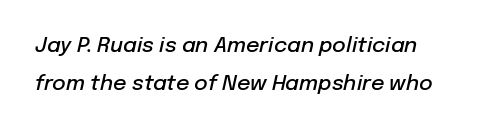
Q: Is the text bold? A: Semi-bold.
Q: Is the text italic (slanted)? A: Yes, it leans right by about 12 degrees.
Q: Is the text underlined? A: No.
Q: Is the spacing between letters normal or unusually wide? A: Normal.
